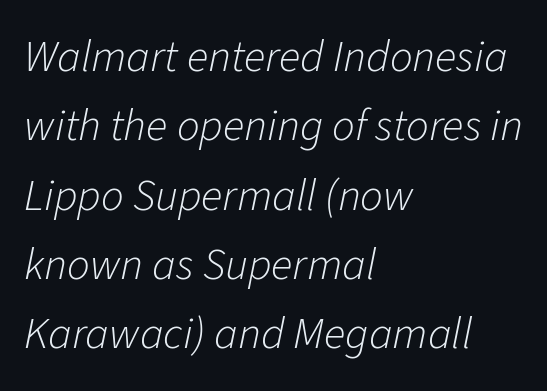
{"italic": "yes", "lean": "right", "slant_degrees": 11, "bold": "no", "weight": "light", "width": "normal", "stroke_contrast": "low", "x_height": "medium", "monospaced": "no", "underline": "no", "align": "left", "line_spacing": "normal", "line_spacing_ratio": 1.54, "letter_spacing": "normal", "letter_spacing_em": 0.0, "glyph_px": 45}
